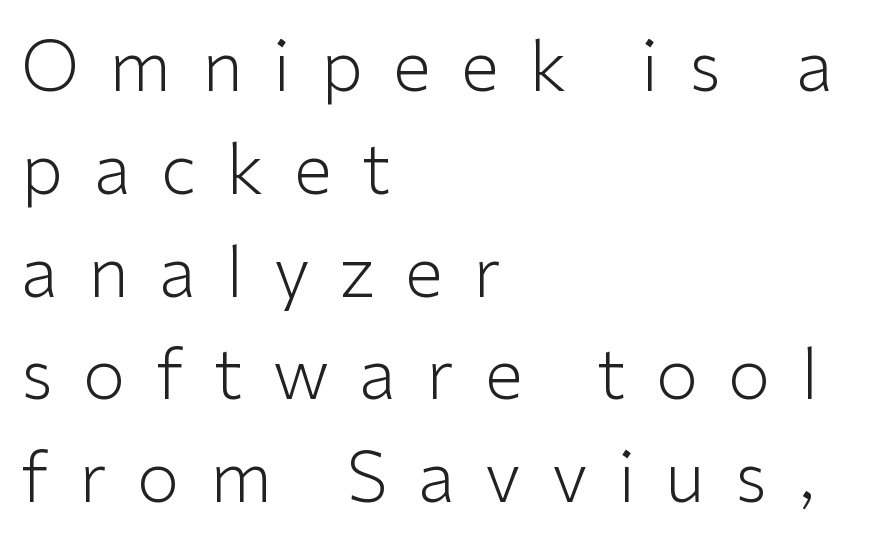
The image shows 69 px light sans-serif type, upright; set left-aligned, normal line spacing (1.49x), unusually wide letter spacing (+0.44 em), not underlined; low stroke contrast and a medium x-height.
